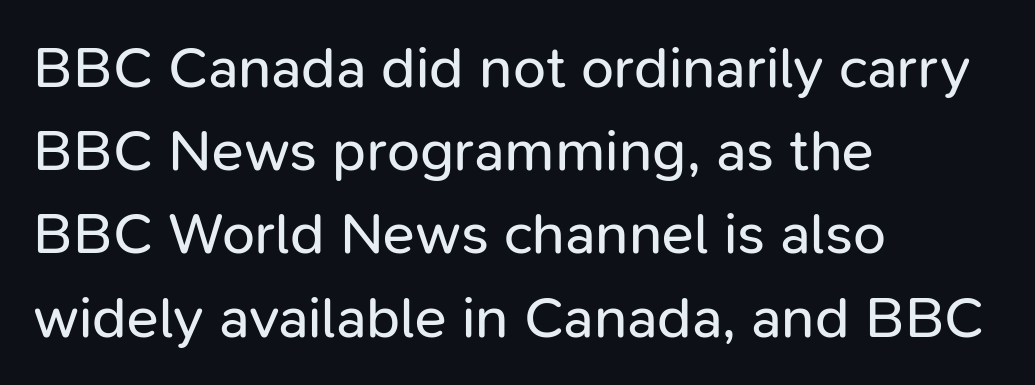
{"serif": "no", "italic": "no", "bold": "no", "weight": "regular", "width": "normal", "stroke_contrast": "low", "x_height": "medium", "monospaced": "no", "underline": "no", "align": "left", "line_spacing": "normal", "line_spacing_ratio": 1.41, "letter_spacing": "normal", "letter_spacing_em": 0.0, "glyph_px": 59}
